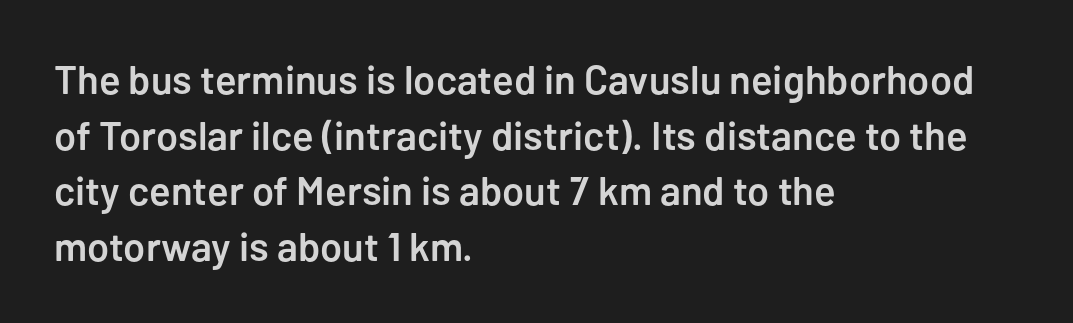
{"serif": "no", "italic": "no", "bold": "semi", "weight": "semibold", "width": "normal", "stroke_contrast": "low", "x_height": "medium", "monospaced": "no", "underline": "no", "align": "left", "line_spacing": "normal", "line_spacing_ratio": 1.39, "letter_spacing": "normal", "letter_spacing_em": 0.0, "glyph_px": 40}
